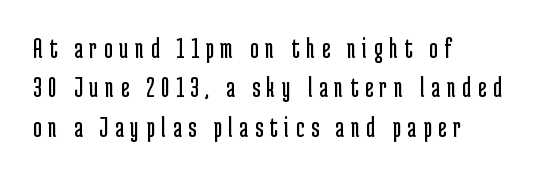
These lines are rendered in a variable-pitch font. Does the copy run flush right? No — it runs flush left. There is plenty of visible air inserted between adjacent glyphs. Unlike italic type, these characters show no tilt at all. Serif or sans? Sans — the stroke terminals are bare. Rows of type keep a routine distance in the vertical direction.
